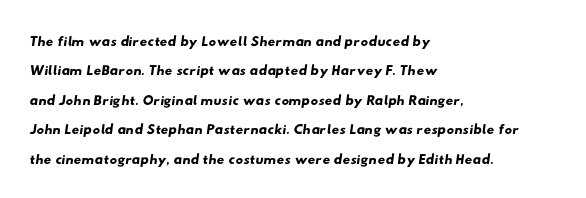
Q: Is the text underlined? A: No.
Q: How is the paragraph aligned? A: Left-aligned.
Q: Is the spacing between letters normal or unusually wide? A: Normal.
Q: Is the spacing between lines tight, normal or loose? A: Normal.
